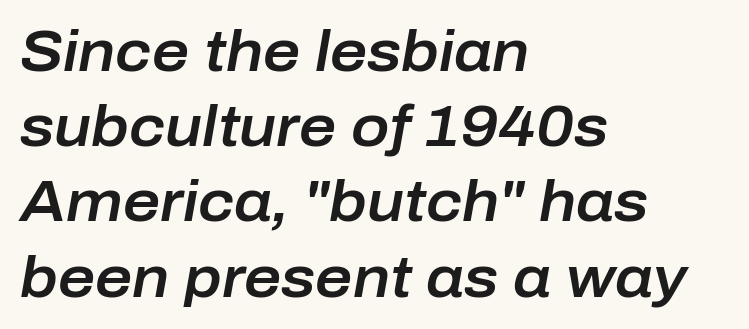
You could not count columns in this text — the font is proportionally spaced. The space beneath each line is pristine and unruled. The passage shown stacks its lines at a standard gap. Tracking value appears to be zero — textbook default spacing. A classic flush-left, rag-right setting is used for this passage. The face used here has a pronounced slope to its letters.
